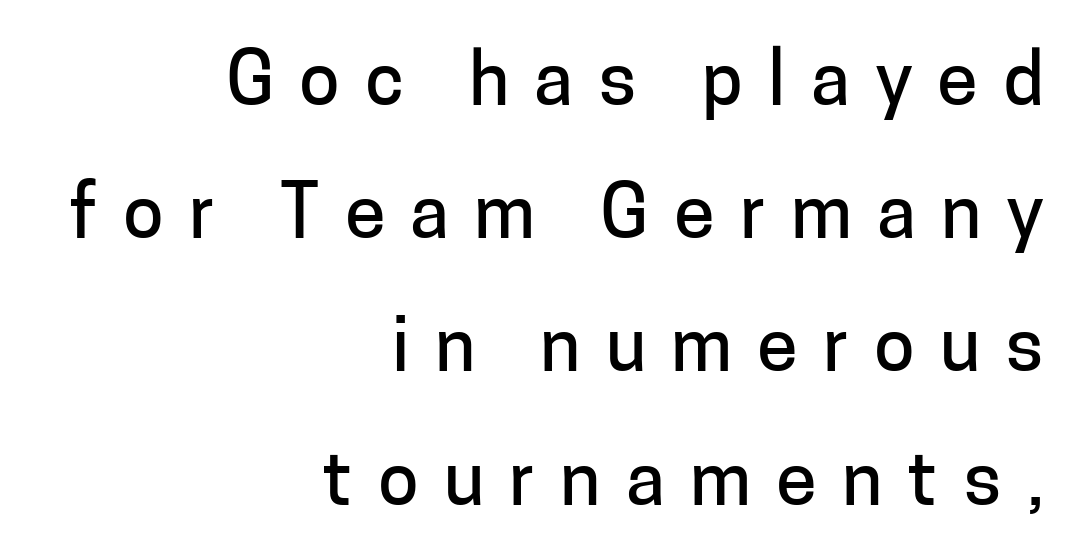
Looks like regular typesetting: each glyph gets only the width it needs. These lines stack with their right ends in a neat column. Words float on clear page, feet unadorned. Notice how the stems are strictly vertical — no italics here. Does extra space separate the letters? Yes, quite a lot of it. The rendering shows plain stroke endings on the letterforms — a sans-serif design.
